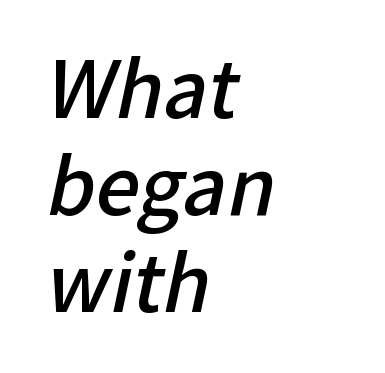
Think of a printed novel: that variable character pitch is what you see here. Each word holds together tightly as a unit, with standard inter-letter gaps. The characters display no serif detailing; their extremities are plain. This block has exactly the height ordinary leading produces.
